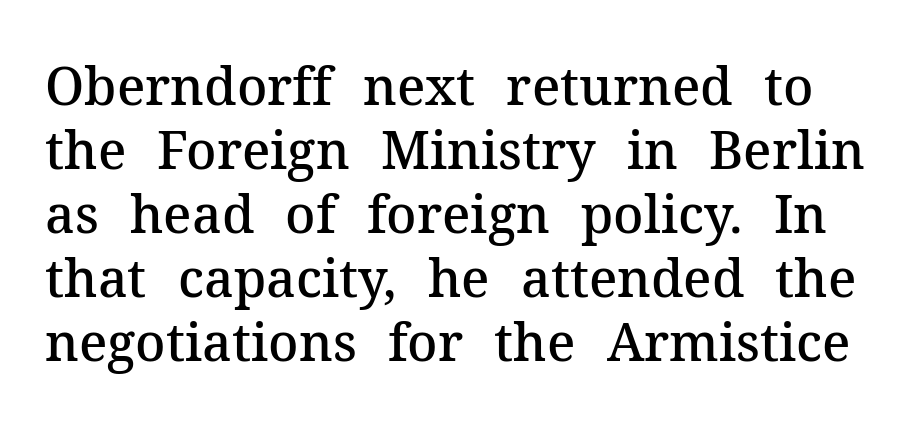
The glyphs are unaccompanied by any horizontal stroke below them. You could not count columns in this text — the font is proportionally spaced. Tracking value appears to be zero — textbook default spacing. Vertical strokes here are truly vertical.
